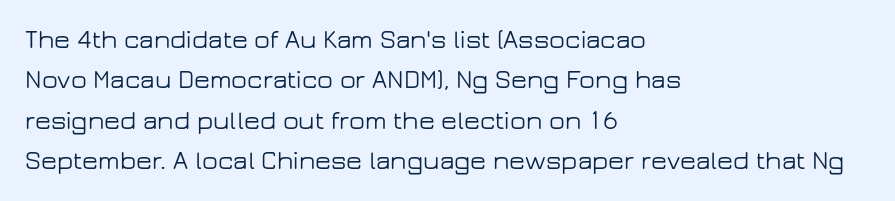
{"italic": "no", "underline": "no", "align": "left", "line_spacing": "normal", "line_spacing_ratio": 1.55, "letter_spacing": "normal", "letter_spacing_em": 0.0, "glyph_px": 26}
